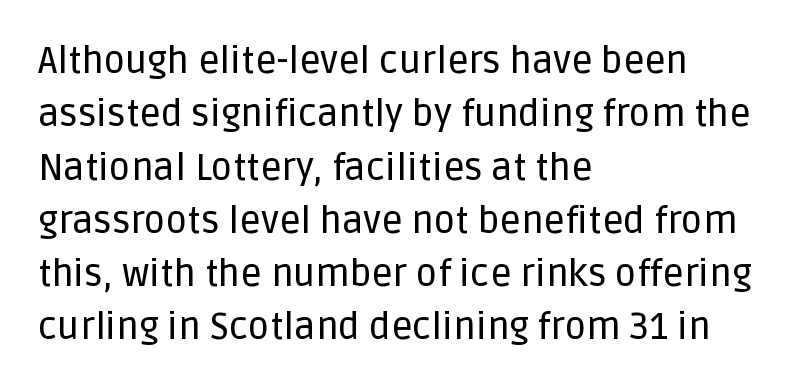
Q: Is the text italic (slanted)? A: No, it is upright.
Q: Is the typeface a serif or a sans-serif typeface? A: Sans-serif.
Q: Is the text underlined? A: No.
Q: How is the paragraph aligned? A: Left-aligned.
Q: Is the spacing between letters normal or unusually wide? A: Normal.
Q: Is the spacing between lines tight, normal or loose? A: Normal.
Q: Width (condensed, normal, or wide)? A: Normal.
Q: Stroke contrast? A: Low.
Q: x-height? A: Large.
Q: Monospaced? A: No.
